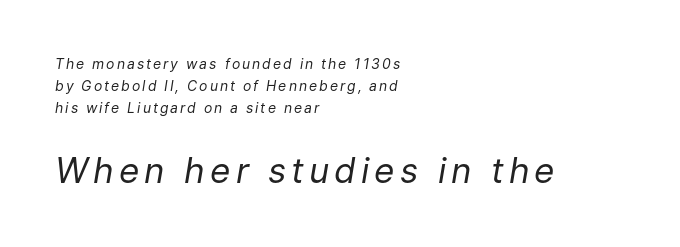
{"italic": "yes", "lean": "right", "slant_degrees": 9, "bold": "no", "weight": "regular", "width": "normal", "stroke_contrast": "low", "x_height": "medium", "monospaced": "no", "underline": "no", "align": "left", "line_spacing": "normal", "line_spacing_ratio": 1.57, "larger_block": "second", "size_ratio": 2.5, "glyph_px": 35}
